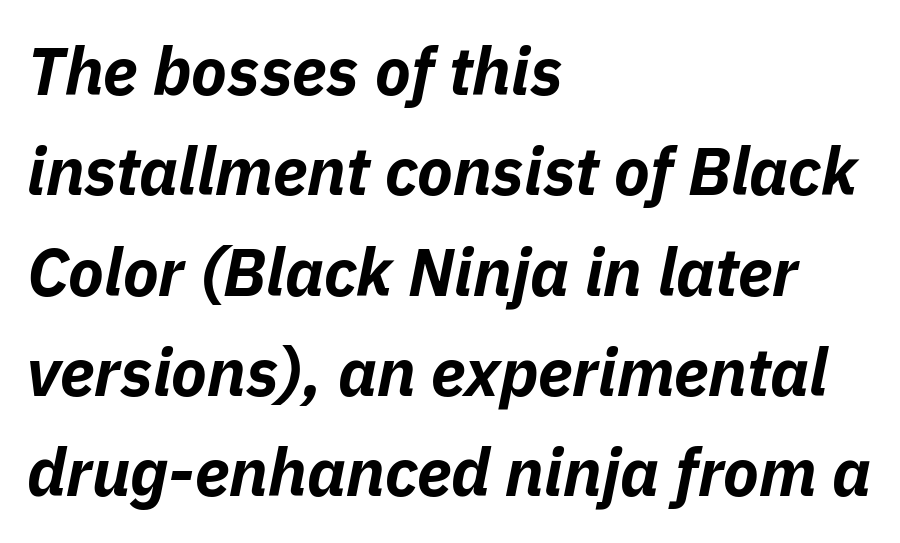
Character widths vary here, with narrow letters taking less room than wide ones. The line-height multiplier appears to be the usual default. Posture: slanted. Short and long lines alike share a common starting point at left. Stroke thickness is high; the sample reads as a true bold.
